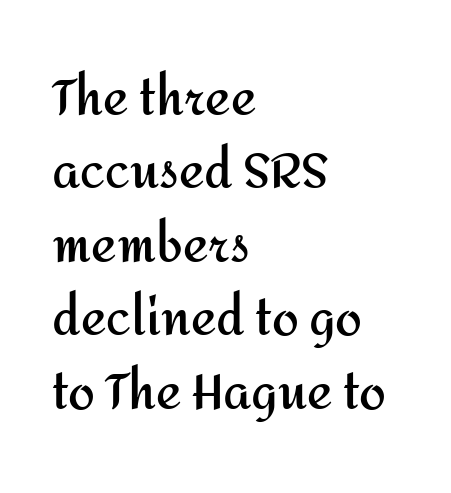
{"serif": "no", "italic": "no", "bold": "yes", "weight": "semibold", "width": "normal", "stroke_contrast": "medium", "x_height": "medium", "monospaced": "no", "underline": "no", "align": "left", "line_spacing": "normal", "line_spacing_ratio": 1.53, "letter_spacing": "normal", "letter_spacing_em": 0.0, "glyph_px": 48}
